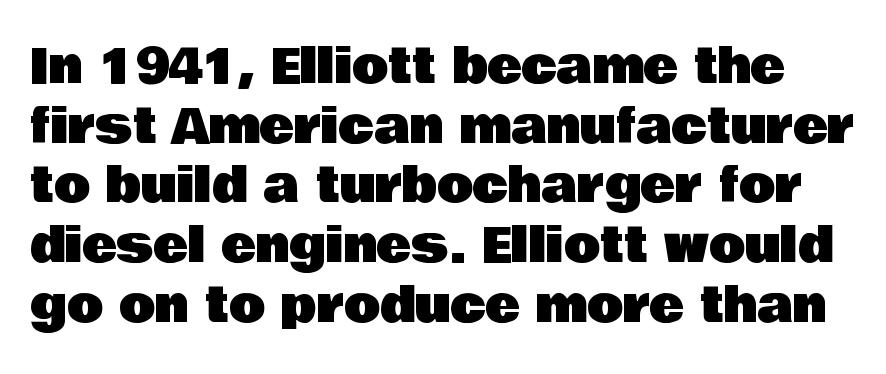
Q: Is the text italic (slanted)? A: No, it is upright.
Q: Is the typeface a serif or a sans-serif typeface? A: Sans-serif.
Q: Is the text underlined? A: No.
Q: Is the spacing between letters normal or unusually wide? A: Normal.
Q: Is the spacing between lines tight, normal or loose? A: Normal.
Q: Width (condensed, normal, or wide)? A: Normal.
Q: Stroke contrast? A: Low.
Q: x-height? A: Large.
Q: Monospaced? A: No.
